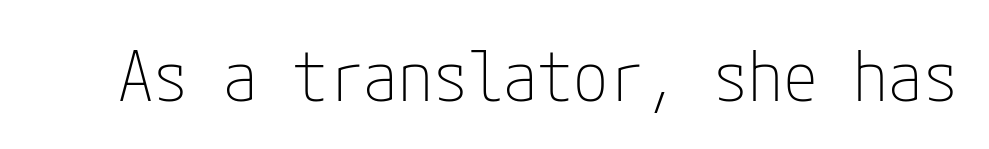
The image shows 70 px thin, condensed sans-serif type, upright; set normal letter spacing, not underlined; low stroke contrast and a medium x-height.
